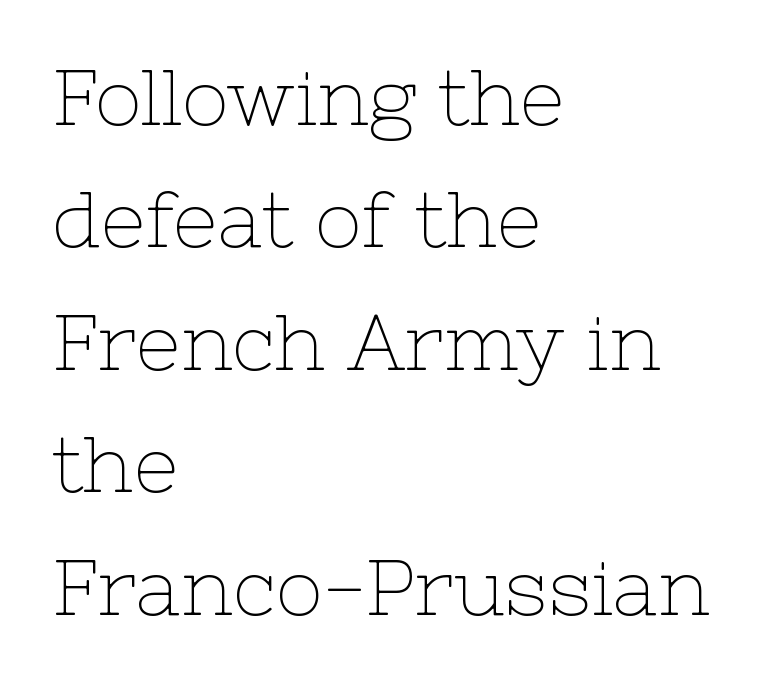
Weight: regular or lighter. Quick note: underline off. Type style note: has serifs. The text block is weighted toward the left margin, trailing off unevenly rightward. The letters stand straight up with perfectly vertical stems. Compared with typical body copy, the letter spacing here is the same.
